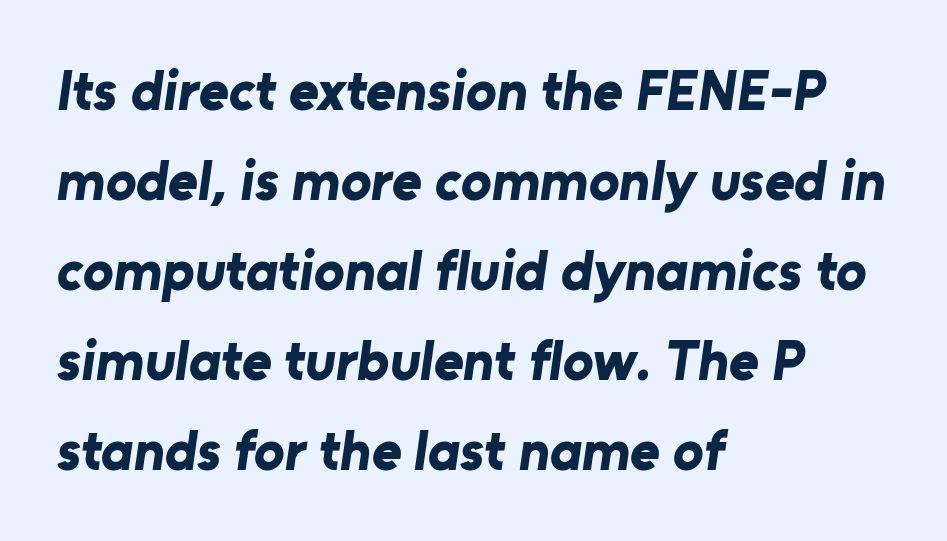
This sample uses plain, unmodified letter spacing. The lines in this sample share a left origin and differ only in where they stop. What kind of face is this? One without serifs — a sans. The block of text has a typical density, with ordinary space between rows.
